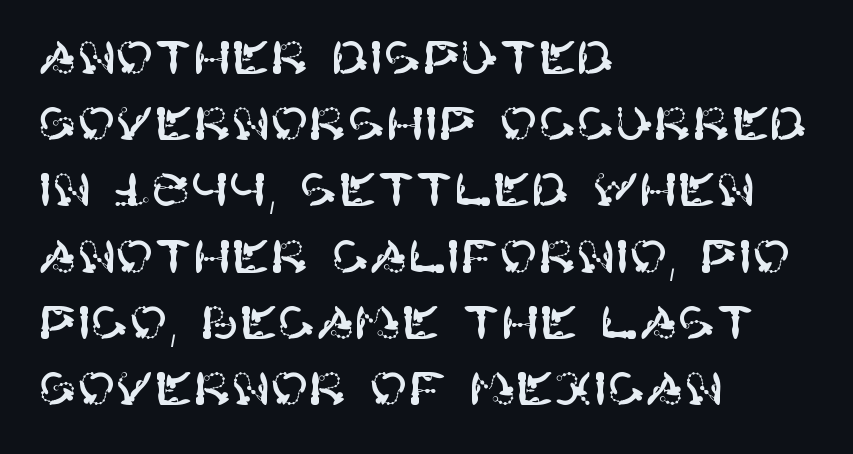
{"serif": "no", "italic": "no", "width": "normal", "stroke_contrast": "high", "x_height": "large", "underline": "no", "align": "left", "line_spacing": "normal", "line_spacing_ratio": 1.44, "letter_spacing": "normal", "letter_spacing_em": 0.0, "glyph_px": 46}
